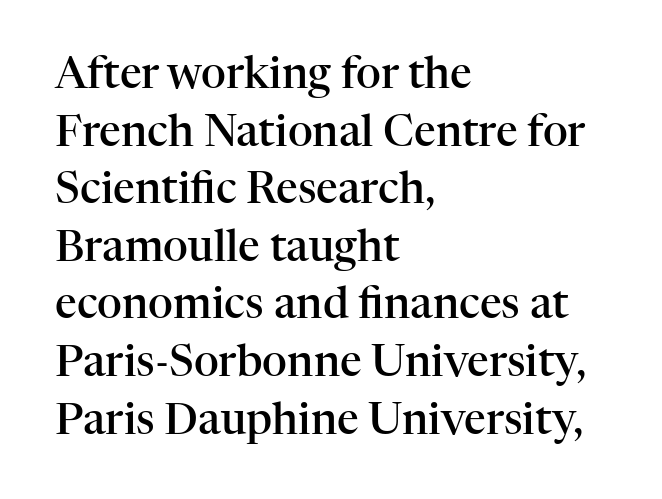
{"serif": "yes", "italic": "no", "bold": "semi", "weight": "semibold", "width": "normal", "stroke_contrast": "high", "x_height": "medium", "monospaced": "no", "underline": "no", "align": "left", "line_spacing": "normal", "line_spacing_ratio": 1.34, "letter_spacing": "normal", "letter_spacing_em": 0.0, "glyph_px": 43}
